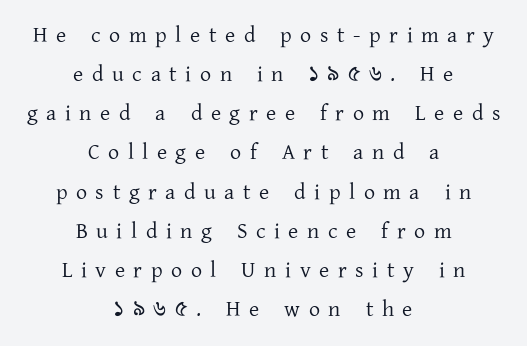
The image shows 22 px text type, upright; set centered, line spacing 1.78x, unusually wide letter spacing (+0.39 em), not underlined.
